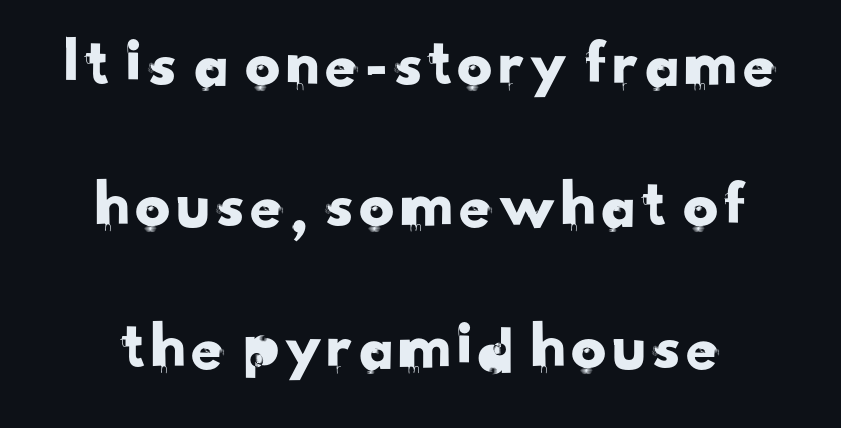
Regarding serifs, this sample does without them. The face used here is proportionally spaced, like ordinary book or web type. Characters follow at the spacing the type designer built in. The passage shown is not underscored anywhere.
